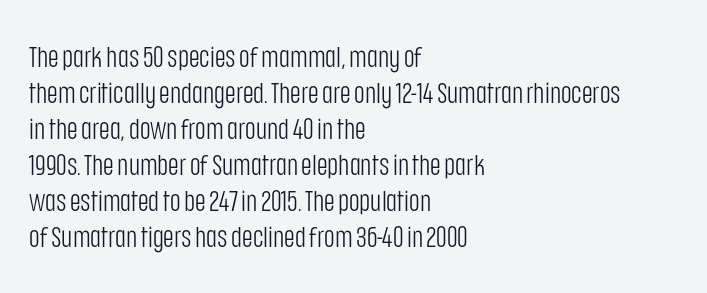
The image shows 29 px light, condensed sans-serif type, upright; set left-aligned, line spacing 1.24x, normal letter spacing, not underlined; low stroke contrast and a large x-height.
